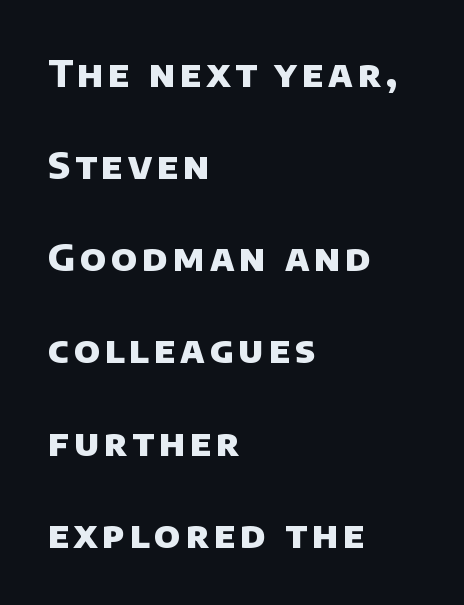
The rendering anchors every line to the left-hand side. The space beneath each line is pristine and unruled. This sample trades compactness for vertical openness between lines. Each letter keeps its own natural width here, so spacing adapts to shape. The characters look thick and weighty, a clear bold.
